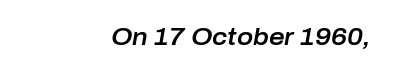
Q: Is the text italic (slanted)? A: Yes, it leans right by about 10 degrees.
Q: Is the text underlined? A: No.
Q: How is the paragraph aligned? A: Right-aligned.
Q: Is the spacing between letters normal or unusually wide? A: Normal.
